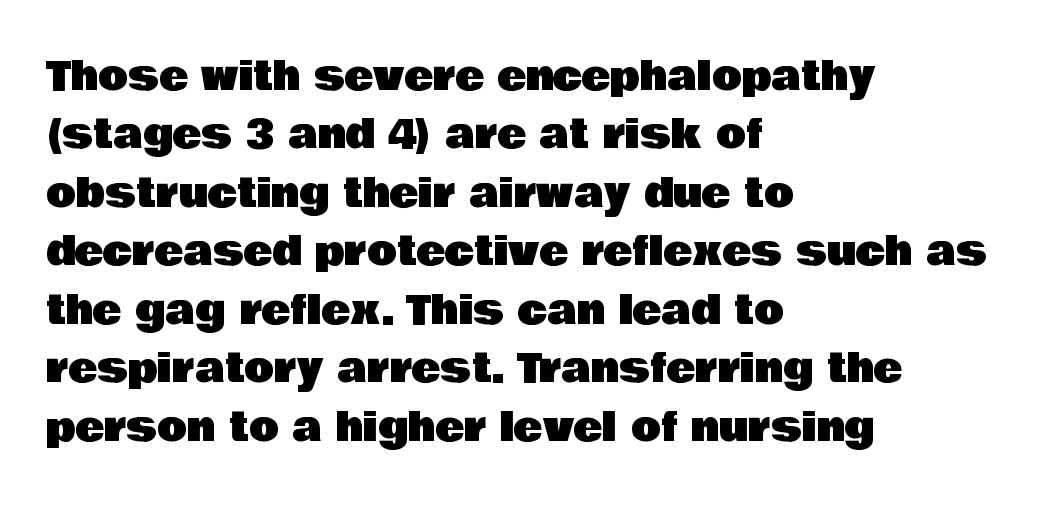
Q: Is the text italic (slanted)? A: No, it is upright.
Q: Is the typeface a serif or a sans-serif typeface? A: Sans-serif.
Q: Is the text underlined? A: No.
Q: How is the paragraph aligned? A: Left-aligned.
Q: Is the spacing between letters normal or unusually wide? A: Normal.
Q: Is the spacing between lines tight, normal or loose? A: Normal.
Q: Width (condensed, normal, or wide)? A: Normal.
Q: Stroke contrast? A: Low.
Q: x-height? A: Large.
Q: Monospaced? A: No.
